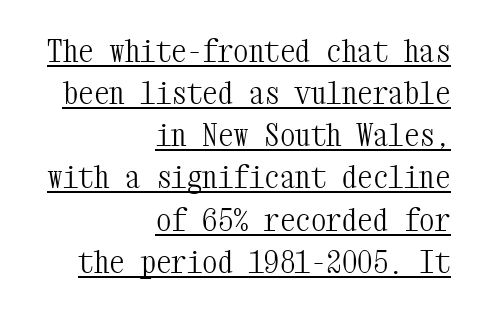
The image shows 31 px light, condensed serif type, upright, monospaced; set right-aligned, normal line spacing (1.36x), normal letter spacing, underlined; medium stroke contrast and a medium x-height.
